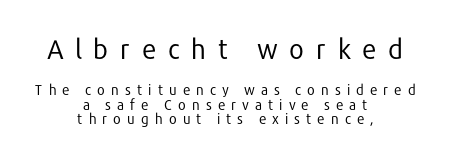
The space between consecutive lines is stingy. A student would call this center alignment; a typographer would say set centered. Descenders hang freely into open space. A quiet, ordinary-to-light weight characterises the typeface. Characters follow at a spacing far wider than the type designer built in.
